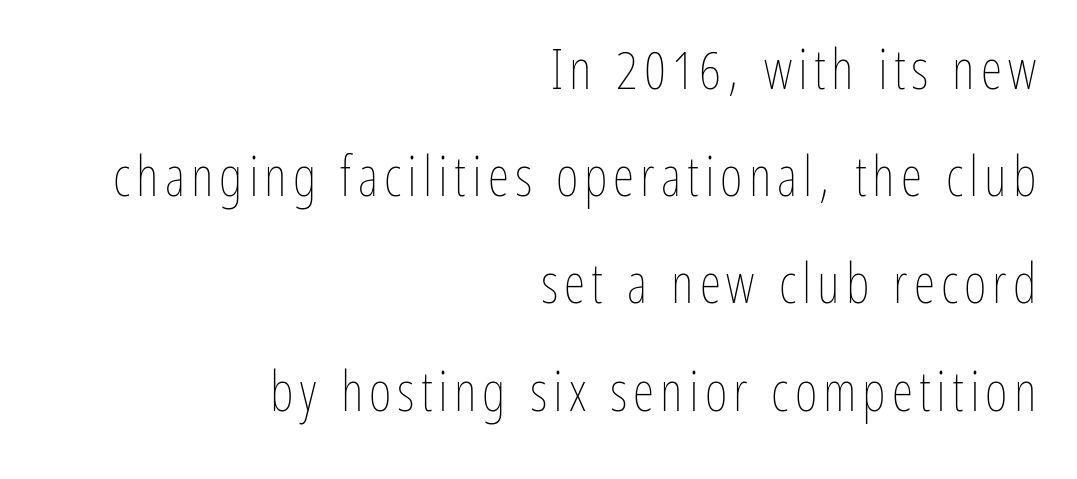
{"italic": "no", "bold": "no", "weight": "thin", "width": "condensed", "stroke_contrast": "low", "x_height": "medium", "monospaced": "no", "underline": "no", "align": "right", "line_spacing": "loose", "line_spacing_ratio": 1.95, "glyph_px": 55}
